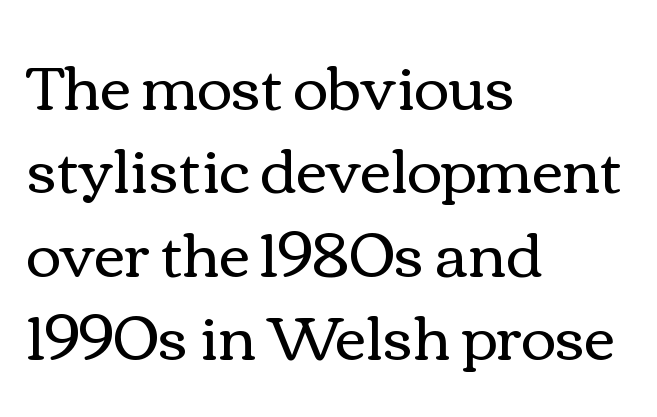
The image shows 60 px regular-weight, wide type, upright; set left-aligned, normal line spacing (1.39x), normal letter spacing, not underlined; medium stroke contrast and a medium x-height.
